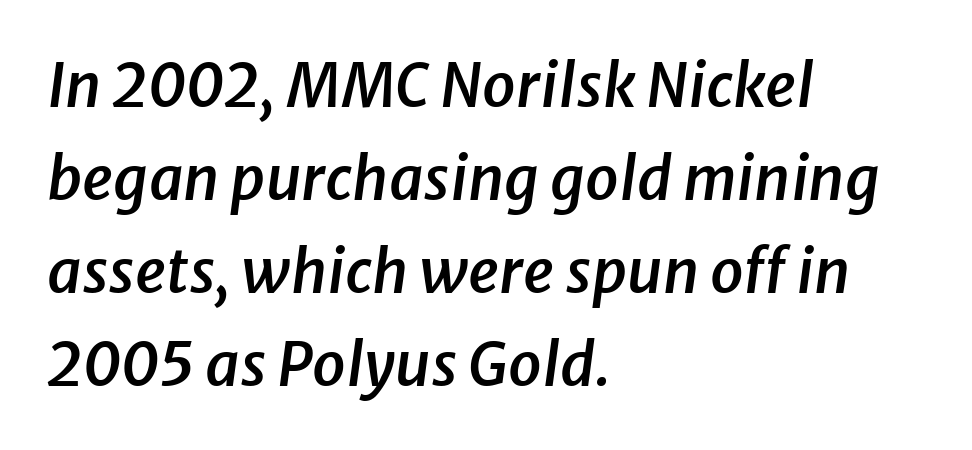
This sample has the flowing, uneven cadence of proportional lettering. Compared with typical paragraphs, the rows here are spaced about the same. Characters are canted at an angle relative to the baseline's perpendicular. Notice the strokes are somewhat thickened but not fully heavy: this is a semibold. Standard letterfit; no display-style spreading of the glyphs. Descender tails drop into unmarked territory.
